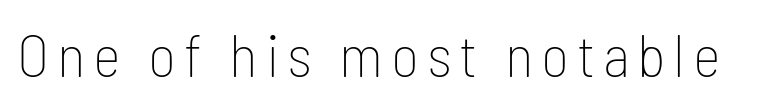
Q: Is the text bold? A: No.
Q: Is the text italic (slanted)? A: No, it is upright.
Q: Is the typeface a serif or a sans-serif typeface? A: Sans-serif.
Q: Is the text underlined? A: No.
Q: Width (condensed, normal, or wide)? A: Condensed.
Q: Stroke contrast? A: Low.
Q: x-height? A: Medium.
Q: Monospaced? A: No.
